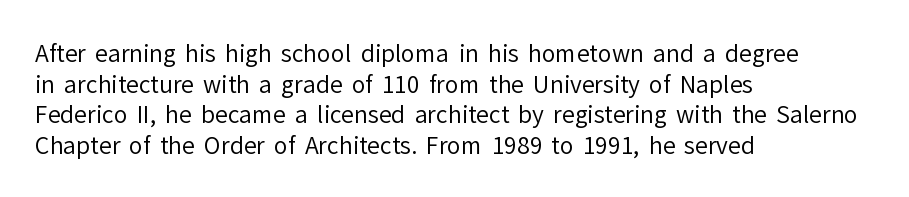
Vertical spacing — default. The text block is weighted toward the left margin, trailing off unevenly rightward. The baseline area is clear. These lines keep a tight, regular rhythm from letter to letter. No extra ink here — the face is not bold.
